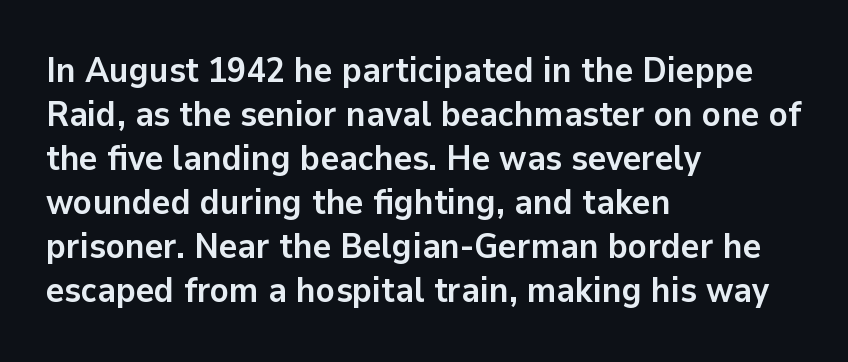
The image shows 35 px semibold sans-serif type, upright; set left-aligned, normal line spacing (1.26x), normal letter spacing, not underlined; low stroke contrast and a medium x-height.
